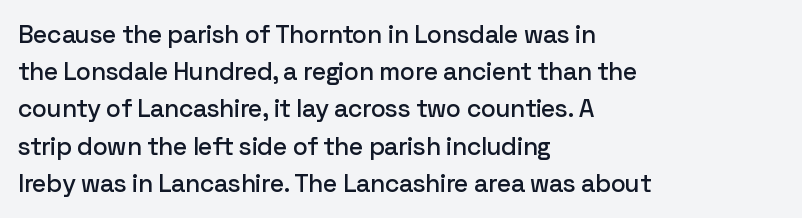
{"italic": "no", "underline": "no", "align": "left", "line_spacing": "normal", "line_spacing_ratio": 1.49, "letter_spacing": "normal", "letter_spacing_em": 0.0, "glyph_px": 25}
